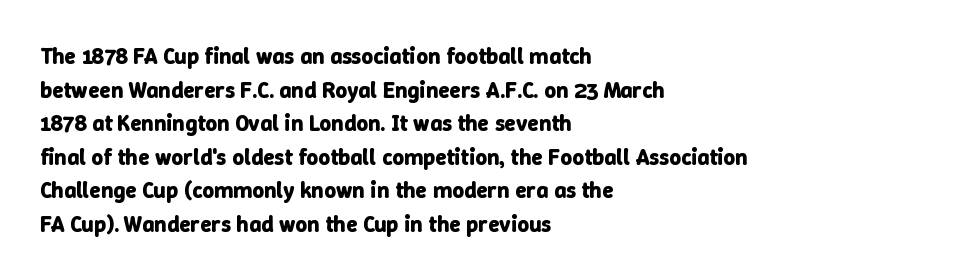
{"italic": "no", "bold": "yes", "underline": "no", "align": "left", "line_spacing": "normal", "line_spacing_ratio": 1.46, "letter_spacing": "normal", "letter_spacing_em": 0.0, "glyph_px": 23}
